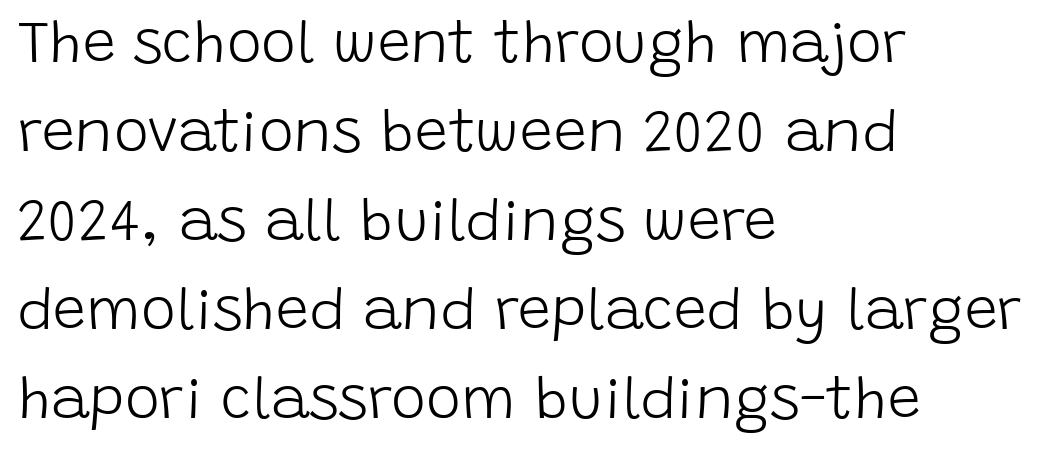
Q: Is the text bold? A: No.
Q: Is the text italic (slanted)? A: No, it is upright.
Q: Is the typeface a serif or a sans-serif typeface? A: Sans-serif.
Q: Is the text underlined? A: No.
Q: How is the paragraph aligned? A: Left-aligned.
Q: Is the spacing between letters normal or unusually wide? A: Normal.
Q: Is the spacing between lines tight, normal or loose? A: Normal.
Q: Width (condensed, normal, or wide)? A: Normal.
Q: Stroke contrast? A: Low.
Q: x-height? A: Large.
Q: Monospaced? A: No.
